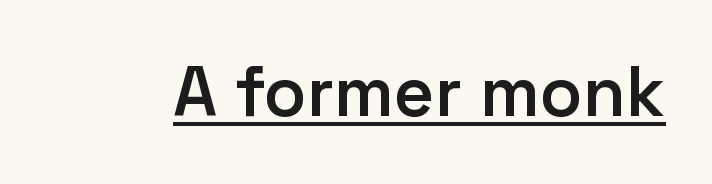
{"serif": "no", "italic": "no", "bold": "semi", "weight": "semibold", "width": "normal", "stroke_contrast": "low", "x_height": "medium", "monospaced": "no", "underline": "yes", "letter_spacing": "normal", "letter_spacing_em": 0.0, "glyph_px": 70}
